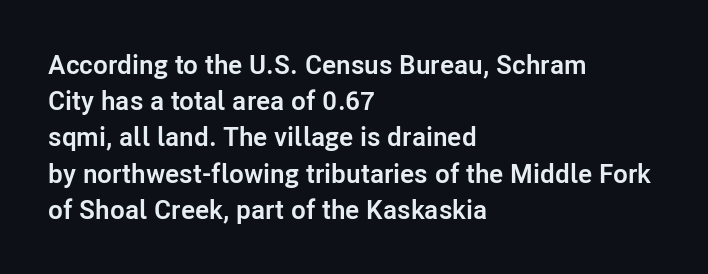
Does the weight exceed regular? Yes, all the way to bold. Inter-character spacing is left at the font's built-in metrics. If you drew a ruler down the left edge, every line would touch it. Only glyphs here, with clear space below each row. This sample keeps an unexceptional amount of space between lines.
